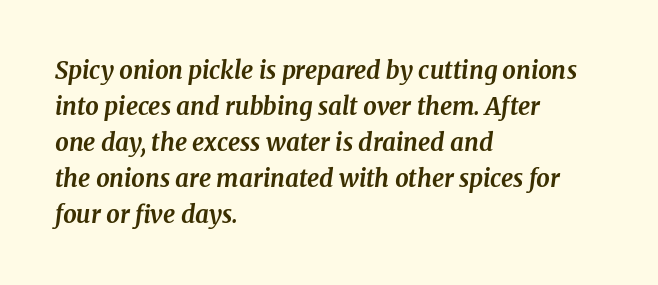
The passage is arranged the way most books set body copy — flush left. Words appear dense and cohesive because spacing is normal. The space beneath each line is pristine and unruled. The letters are bold, with thick, heavy strokes. The vertical gap from one line to the next is medium. The rendering applies a slant to the glyphs.
